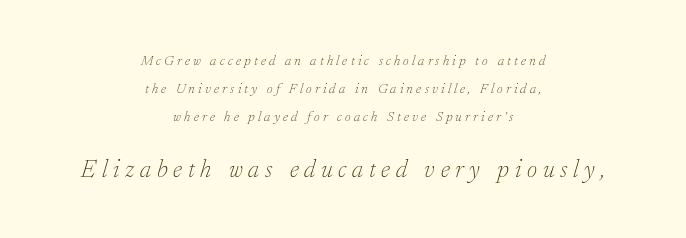
The image shows 25 px text type, italic (leaning right); set centered, loose line spacing (1.99x), unusually wide letter spacing (+0.23 em), not underlined; the second (bottom) block is 1.79x larger.
